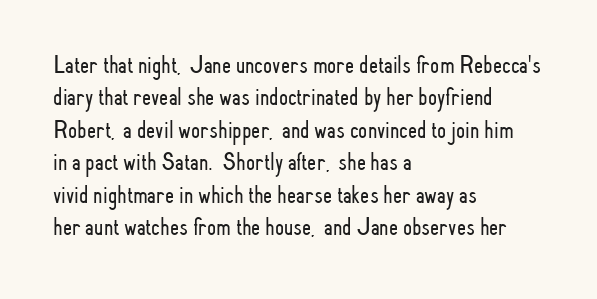
Q: Is the text bold? A: No.
Q: Is the text italic (slanted)? A: No, it is upright.
Q: Is the text underlined? A: No.
Q: How is the paragraph aligned? A: Left-aligned.
Q: Is the spacing between letters normal or unusually wide? A: Normal.
Q: Is the spacing between lines tight, normal or loose? A: Normal.
